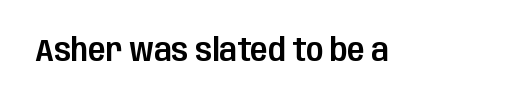
Are there feet on the stems? There aren't — it's a sans. Posture: vertical. In terms of letterspacing, this is plain default setting. Think of a printed novel: that variable character pitch is what you see here. The specimen omits any rule beneath the text block's lines.
